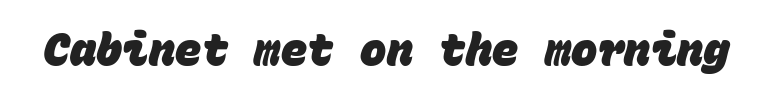
{"serif": "no", "bold": "yes", "weight": "heavy", "width": "normal", "stroke_contrast": "low", "x_height": "large", "monospaced": "yes", "underline": "no", "letter_spacing": "normal", "letter_spacing_em": 0.0, "glyph_px": 44}
